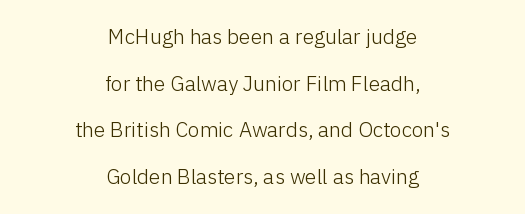
What stands out about the letter spacing? Nothing — it is the standard amount. A bare baseline throughout the passage. Horizontally, the lines are justified to the midpoint only. Every character sits straight up, as roman type does. The weight would be labelled regular, book, light, or lighter still.
